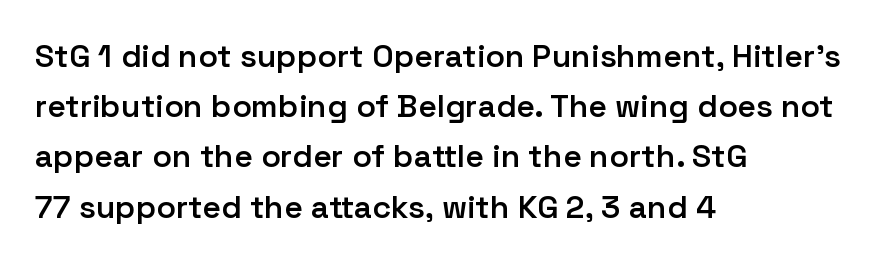
{"serif": "no", "italic": "no", "bold": "semi", "weight": "semibold", "width": "normal", "stroke_contrast": "low", "x_height": "medium", "monospaced": "no", "underline": "no", "align": "left", "line_spacing": "normal", "line_spacing_ratio": 1.57, "letter_spacing": "normal", "letter_spacing_em": 0.0, "glyph_px": 32}
